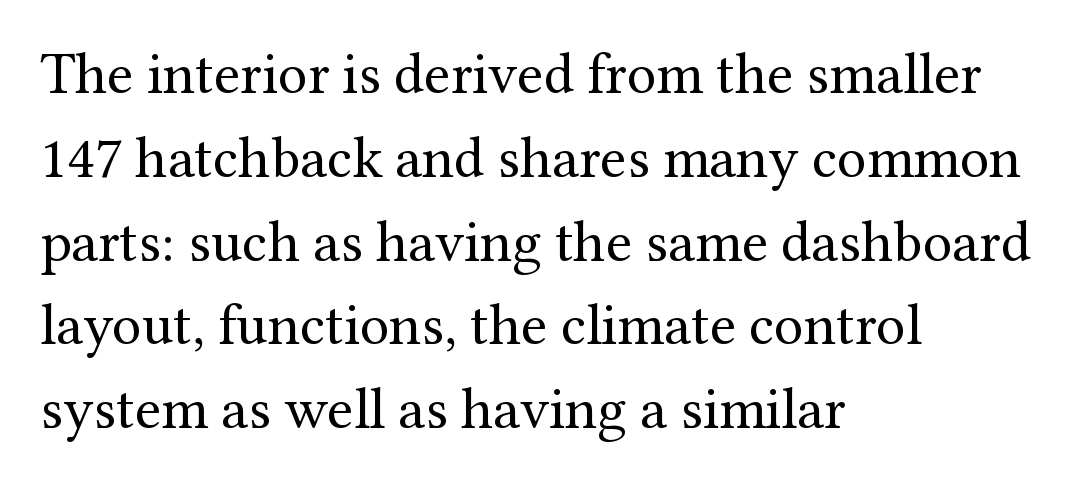
Q: Is the text bold? A: No.
Q: Is the text italic (slanted)? A: No, it is upright.
Q: Is the typeface a serif or a sans-serif typeface? A: Serif.
Q: Is the text underlined? A: No.
Q: How is the paragraph aligned? A: Left-aligned.
Q: Is the spacing between letters normal or unusually wide? A: Normal.
Q: Is the spacing between lines tight, normal or loose? A: Normal.
Q: Width (condensed, normal, or wide)? A: Normal.
Q: Stroke contrast? A: Medium.
Q: x-height? A: Medium.
Q: Monospaced? A: No.
